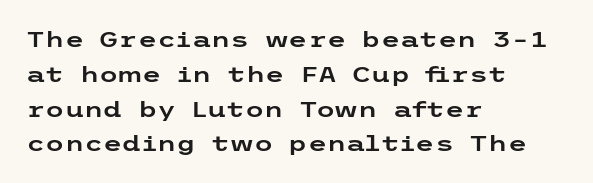
Q: Is the text italic (slanted)? A: No, it is upright.
Q: Is the text underlined? A: No.
Q: How is the paragraph aligned? A: Left-aligned.
Q: Is the spacing between letters normal or unusually wide? A: Normal.
Q: Is the spacing between lines tight, normal or loose? A: Normal.
